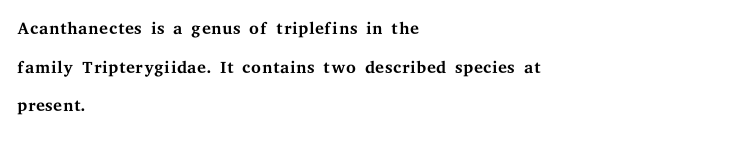
Notice how descenders clear the ascenders below comfortably — that's standard leading. Posture: vertical. Letter spacing: default. This rendering uses left alignment, leaving the right contour irregular.
